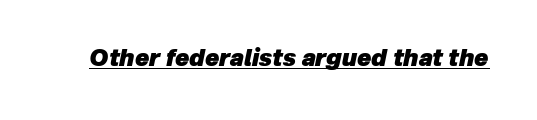
{"italic": "yes", "lean": "right", "slant_degrees": 12, "bold": "yes", "underline": "yes", "letter_spacing": "normal", "letter_spacing_em": 0.0, "glyph_px": 23}
